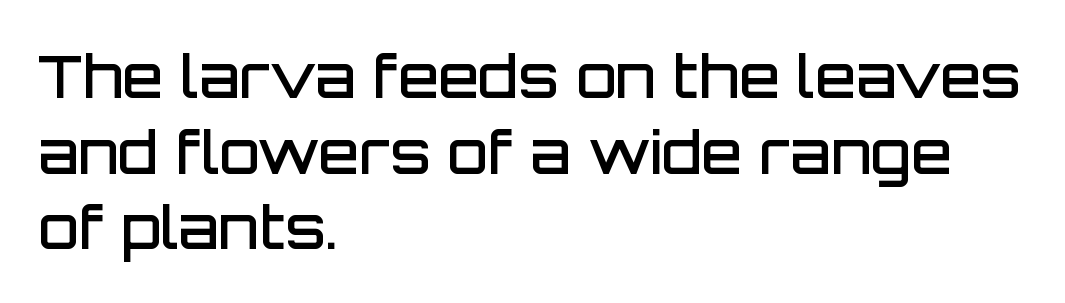
{"serif": "no", "italic": "no", "bold": "semi", "weight": "semibold", "width": "normal", "stroke_contrast": "low", "x_height": "large", "monospaced": "no", "underline": "no", "align": "left", "line_spacing": "normal", "line_spacing_ratio": 1.28, "letter_spacing": "normal", "letter_spacing_em": 0.0, "glyph_px": 59}
